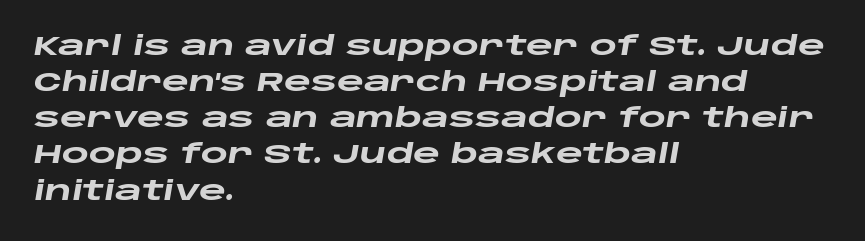
The image shows 26 px bold type, italic (leaning right); set left-aligned, normal line spacing (1.39x), normal letter spacing, not underlined.
